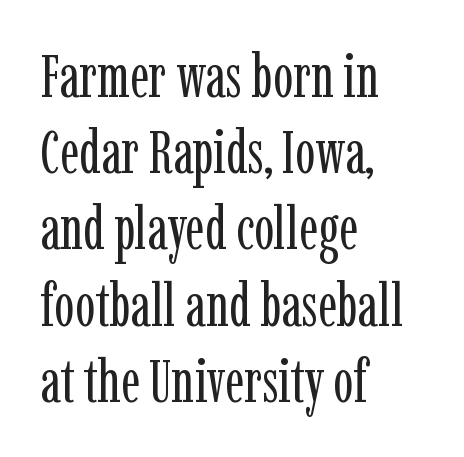
No italicization has been applied; the sample stays upright. The rag falls on the right side of this text block. Regarding leading, the lines here are spaced in the standard way. The font family rendered here belongs to the serif group.
